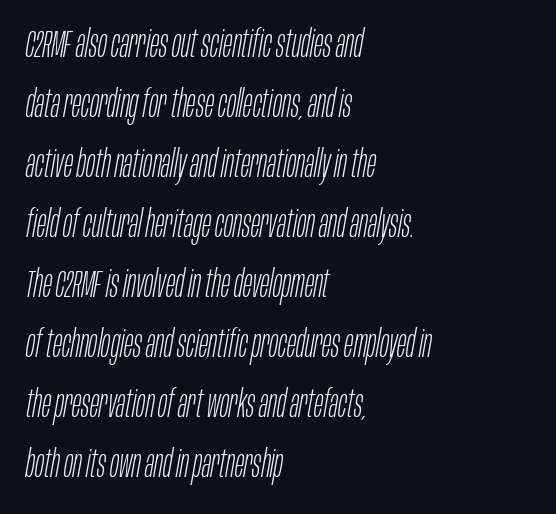
The image shows 38 px light, condensed type, italic (leaning right); set left-aligned, normal line spacing (1.58x), normal letter spacing, not underlined; low stroke contrast and a large x-height.
